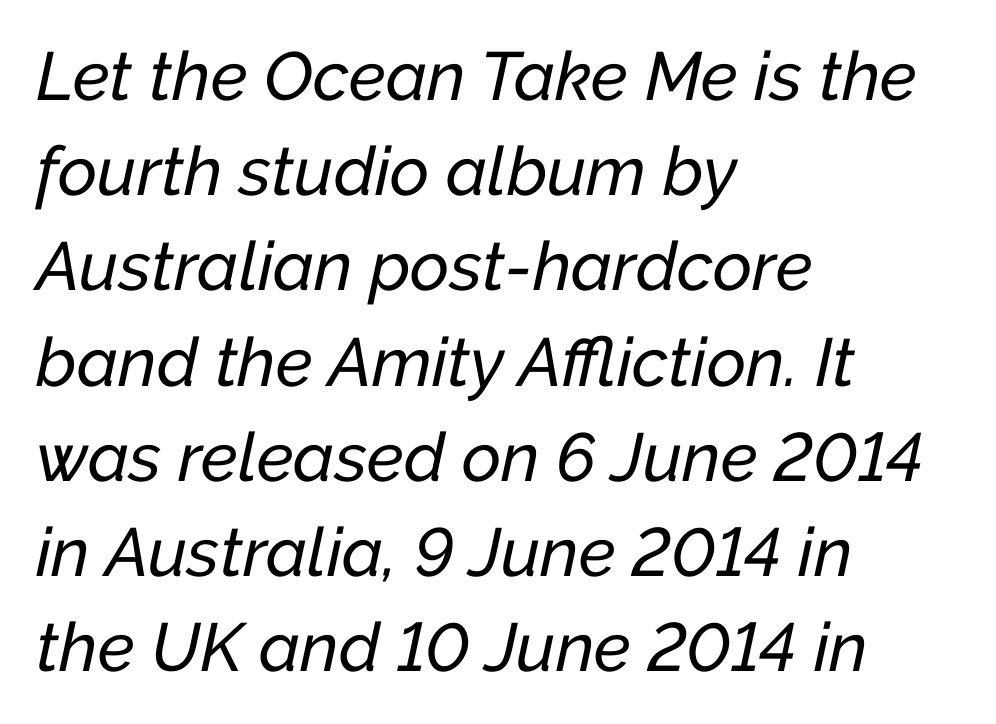
{"italic": "yes", "lean": "right", "slant_degrees": 12, "width": "normal", "stroke_contrast": "low", "x_height": "medium", "monospaced": "no", "underline": "no", "align": "left", "line_spacing": "normal", "line_spacing_ratio": 1.4, "letter_spacing": "normal", "letter_spacing_em": 0.0, "glyph_px": 68}
